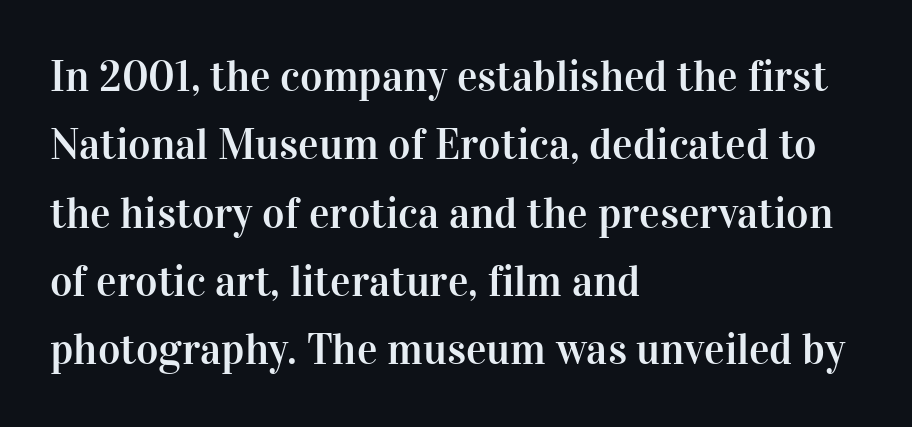
{"serif": "yes", "italic": "no", "width": "normal", "stroke_contrast": "high", "x_height": "medium", "monospaced": "no", "underline": "no", "align": "left", "line_spacing": "normal", "line_spacing_ratio": 1.59, "letter_spacing": "normal", "letter_spacing_em": 0.0, "glyph_px": 43}
